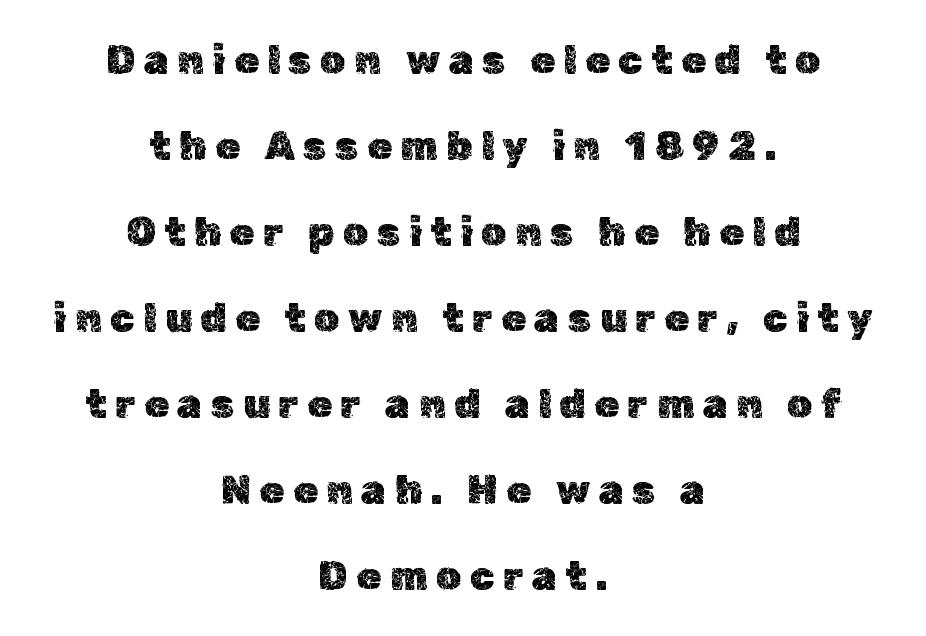
Spacing verdict: proportional, widths tailored to each character. These lines are centered, leaving both edges ragged. The block of text is sparse from top to bottom, with ample space between rows. There is plenty of visible air inserted between adjacent glyphs. Quick note: not italic, upright.
